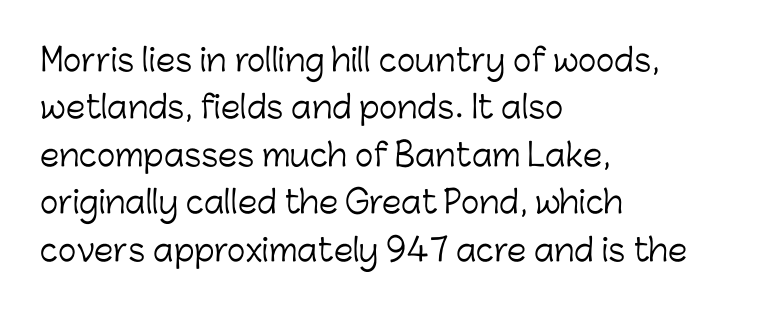
Q: Is the text bold? A: No.
Q: Is the text italic (slanted)? A: No, it is upright.
Q: Is the typeface a serif or a sans-serif typeface? A: Sans-serif.
Q: Is the text underlined? A: No.
Q: How is the paragraph aligned? A: Left-aligned.
Q: Is the spacing between letters normal or unusually wide? A: Normal.
Q: Is the spacing between lines tight, normal or loose? A: Normal.
Q: Width (condensed, normal, or wide)? A: Normal.
Q: Stroke contrast? A: Low.
Q: x-height? A: Medium.
Q: Monospaced? A: No.
